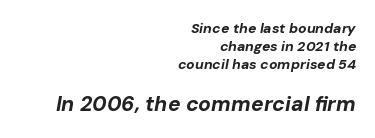
{"italic": "yes", "lean": "right", "slant_degrees": 10, "bold": "yes", "underline": "no", "align": "right", "line_spacing": "normal", "line_spacing_ratio": 1.3, "letter_spacing": "normal", "letter_spacing_em": 0.0, "larger_block": "second", "size_ratio": 1.5, "glyph_px": 21}
